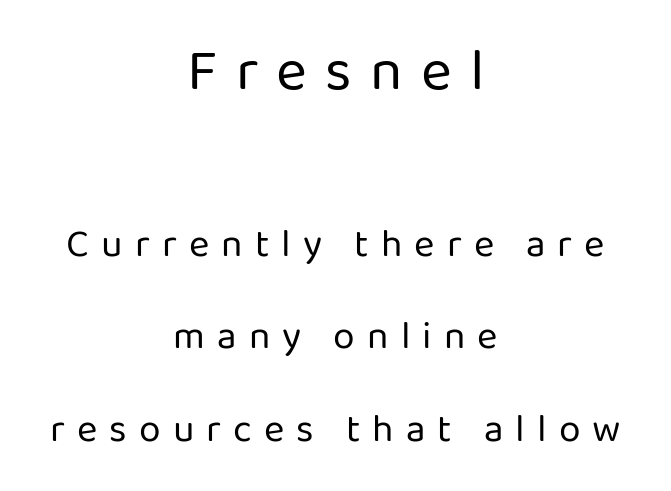
Stroke terminals: plain, sans-serif. Glyph-to-glyph distance is far greater than everyday printed text. Horizontal bands of white between lines are thick stripes. If you squint, the top block still reads clearly — it's the larger of the two.
